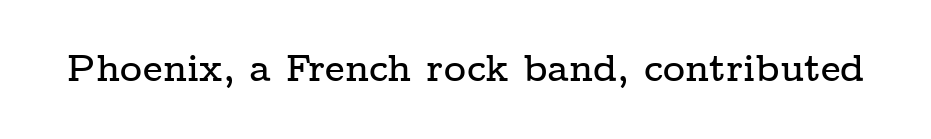
No extra tracking has been applied to these lines. Just letters on the line, the space beneath them empty. This rendering employs a face with finishing strokes, i.e., a serif. Every character sits straight up, as roman type does.
